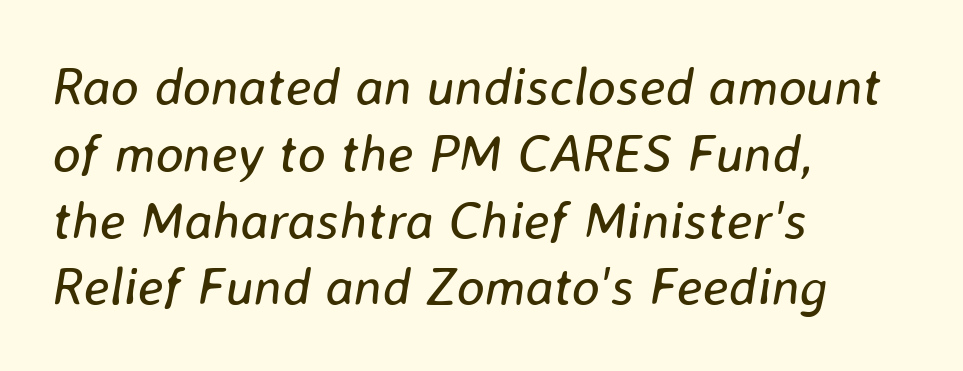
The specimen omits any rule beneath the text block's lines. Looking at the ascenders, they clearly lean. The passage shown is typed in a proportional face where columns would drift. Line spacing here is normal.
